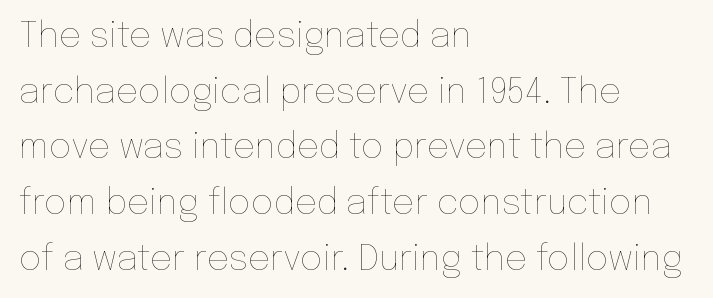
{"italic": "no", "bold": "no", "weight": "thin", "width": "normal", "stroke_contrast": "low", "x_height": "medium", "monospaced": "no", "underline": "no", "align": "left", "line_spacing": "normal", "line_spacing_ratio": 1.59, "letter_spacing": "normal", "letter_spacing_em": 0.0, "glyph_px": 35}
